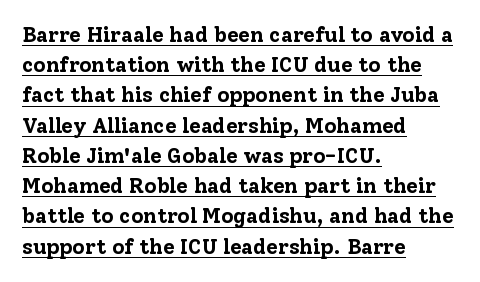
All the whitespace from short lines collects on the right. Quick note: interline space is typical. Is there any slant? The stems are plumb. Heavy, bold letterforms. The glyphs are accompanied by a horizontal stroke just below them. The passage shown has conventional tracking throughout.
